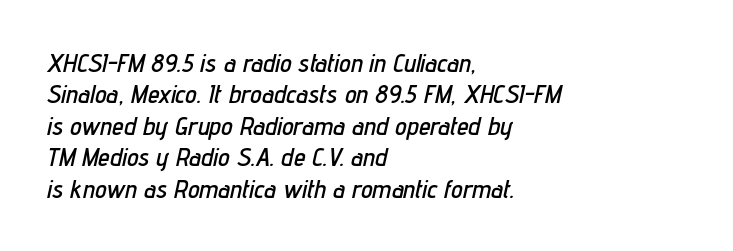
The image shows 26 px text type, italic (leaning right); set left-aligned, line spacing 1.21x, normal letter spacing, not underlined.
